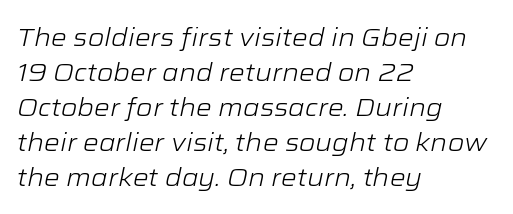
The letters sit at their default tracking, neither squeezed nor spread. The passage is arranged the way most books set body copy — flush left. Stems and bowls with no extra thickness — not bold. Vertical spacing — default.
